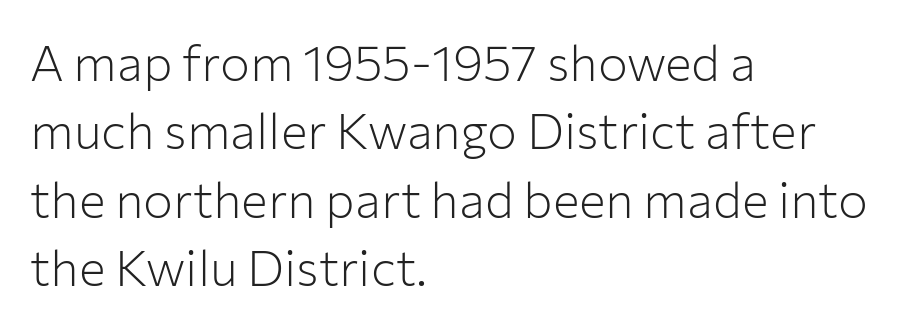
The image shows 50 px light sans-serif type, upright; set left-aligned, normal line spacing (1.37x), normal letter spacing, not underlined; low stroke contrast and a medium x-height.
